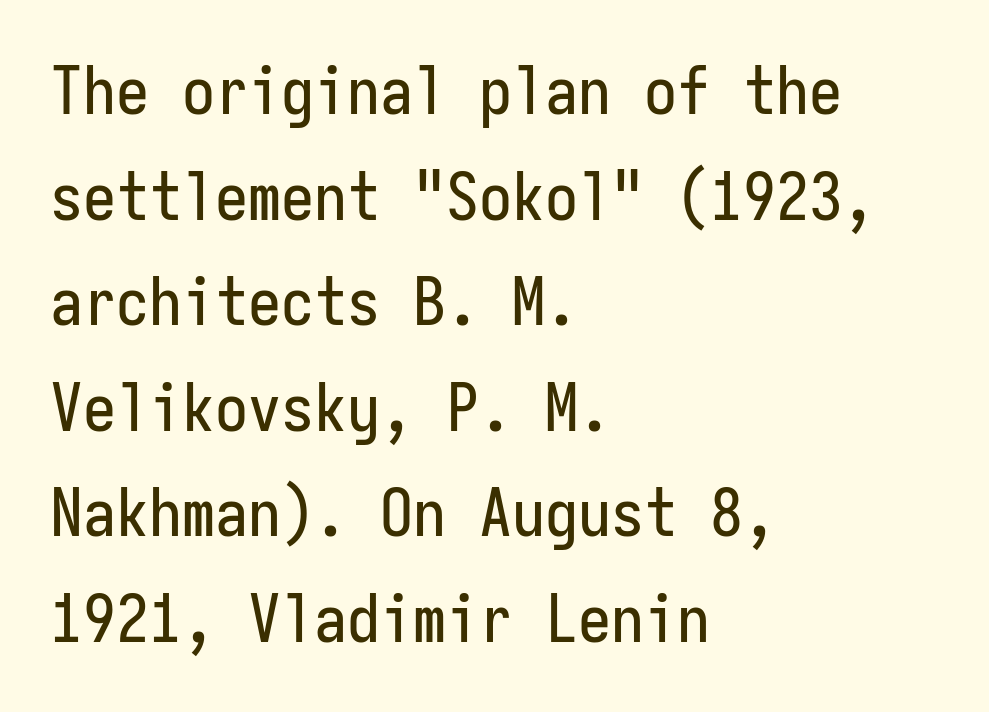
The type family on display is of the sans-serif kind. Every character sits straight up, as roman type does. The letters march in equal steps, a hallmark of fixed-pitch type. What stands out about the letter spacing? Nothing — it is the standard amount. Clear beneath every line of the passage. Does the copy run flush right? No — it runs flush left.
